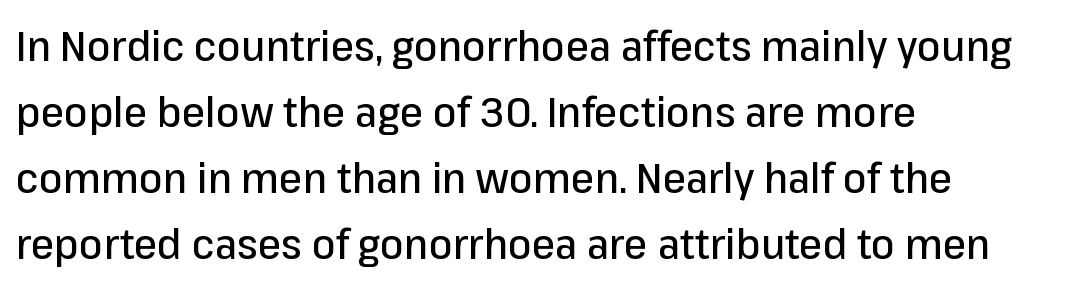
These lines are rendered in a variable-pitch font. The rendering keeps characters at their native spacing. A normal amount of white space separates one row of letters from the next. Are there feet on the stems? There aren't — it's a sans. Does the lettering tilt? It doesn't — this is upright. Underlining? Definitely not there.
